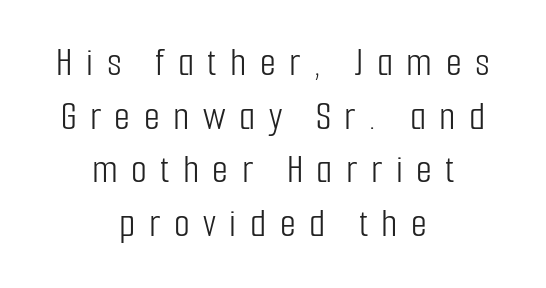
The image shows 41 px light, condensed sans-serif type, upright; set centered, normal line spacing (1.31x), unusually wide letter spacing (+0.33 em), not underlined; low stroke contrast and a medium x-height.
